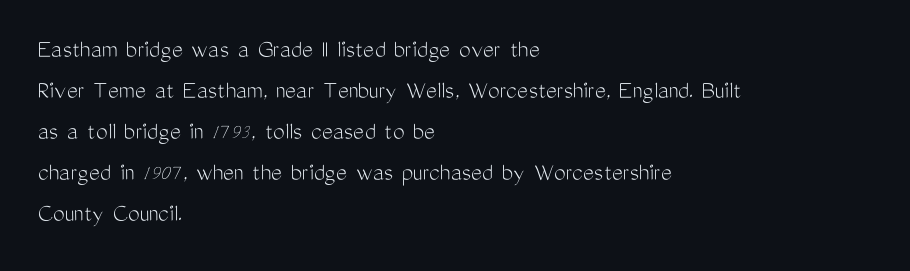
{"italic": "no", "bold": "no", "underline": "no", "align": "left", "line_spacing": "normal", "line_spacing_ratio": 1.58, "letter_spacing": "normal", "letter_spacing_em": 0.0, "glyph_px": 26}
